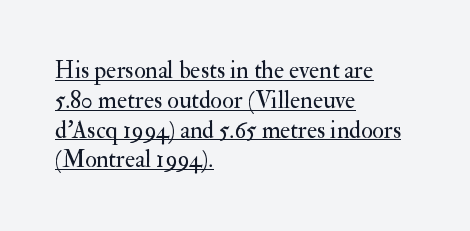
Each line starts at the same left margin while the right side varies. The characters are drawn with everyday or finer stroke widths. Posture: vertical. These lines keep a tight, regular rhythm from letter to letter. Underlined type.
